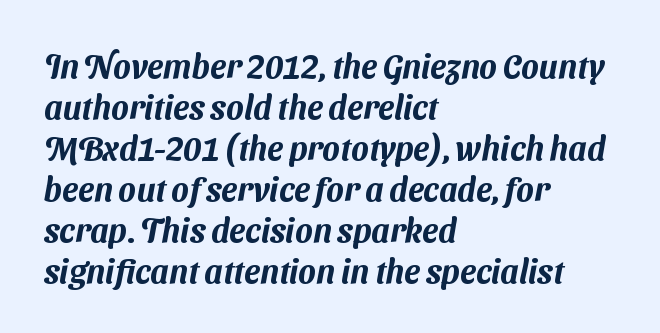
Honestly, the letter spacing is just normal — you wouldn't notice it. These lines are rendered in a variable-pitch font. If you drew a ruler down the left edge, every line would touch it. The passage shown is not underscored anywhere. Type style note: lacks serifs.
